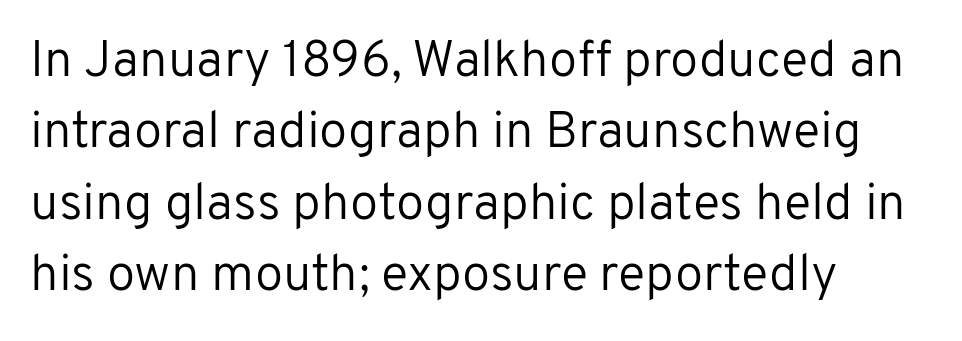
Q: Is the text bold? A: No.
Q: Is the text italic (slanted)? A: No, it is upright.
Q: Is the typeface a serif or a sans-serif typeface? A: Sans-serif.
Q: Is the text underlined? A: No.
Q: How is the paragraph aligned? A: Left-aligned.
Q: Is the spacing between letters normal or unusually wide? A: Normal.
Q: Is the spacing between lines tight, normal or loose? A: Normal.
Q: Width (condensed, normal, or wide)? A: Normal.
Q: Stroke contrast? A: Low.
Q: x-height? A: Medium.
Q: Monospaced? A: No.
